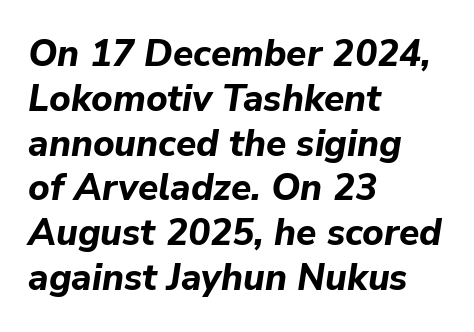
{"italic": "yes", "lean": "right", "slant_degrees": 9, "bold": "yes", "weight": "bold", "width": "normal", "stroke_contrast": "low", "x_height": "medium", "monospaced": "no", "underline": "no", "align": "left", "line_spacing_ratio": 1.21, "letter_spacing": "normal", "letter_spacing_em": 0.0, "glyph_px": 37}
